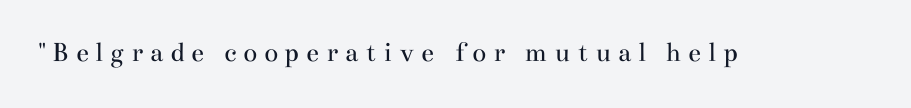
The image shows 29 px regular-weight, wide serif type, upright; set unusually wide letter spacing (+0.24 em), not underlined; medium stroke contrast and a small x-height.
